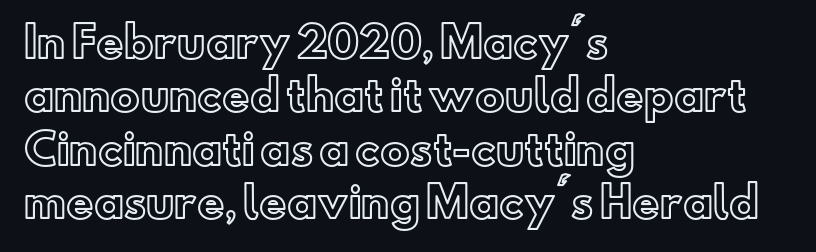
Q: Is the text italic (slanted)? A: No, it is upright.
Q: Is the text underlined? A: No.
Q: How is the paragraph aligned? A: Left-aligned.
Q: Is the spacing between letters normal or unusually wide? A: Normal.
Q: Is the spacing between lines tight, normal or loose? A: Normal.
Q: Width (condensed, normal, or wide)? A: Normal.
Q: x-height? A: Small.
Q: Monospaced? A: No.
